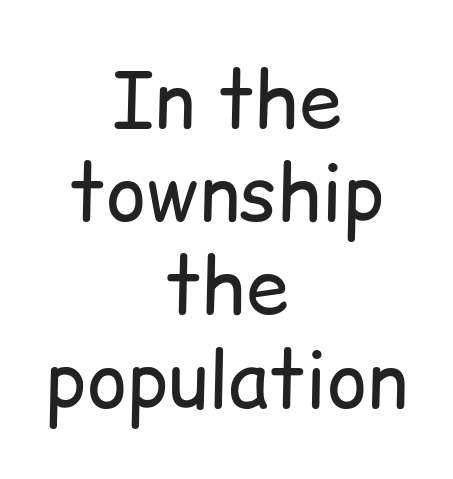
{"serif": "no", "italic": "no", "bold": "no", "weight": "regular", "width": "normal", "stroke_contrast": "low", "x_height": "medium", "monospaced": "no", "underline": "no", "align": "center", "line_spacing_ratio": 1.21, "letter_spacing": "normal", "letter_spacing_em": 0.0, "glyph_px": 77}
